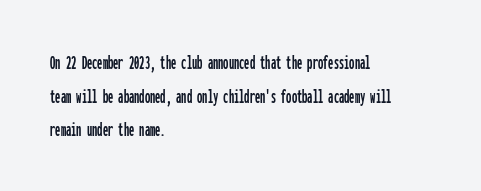
{"italic": "no", "underline": "no", "align": "left", "line_spacing": "normal", "line_spacing_ratio": 1.6, "letter_spacing": "normal", "letter_spacing_em": 0.0, "glyph_px": 21}
